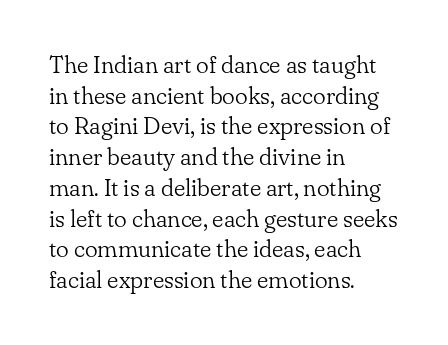
{"italic": "no", "bold": "no", "underline": "no", "align": "left", "line_spacing": "normal", "line_spacing_ratio": 1.28, "letter_spacing": "normal", "letter_spacing_em": 0.0, "glyph_px": 24}
